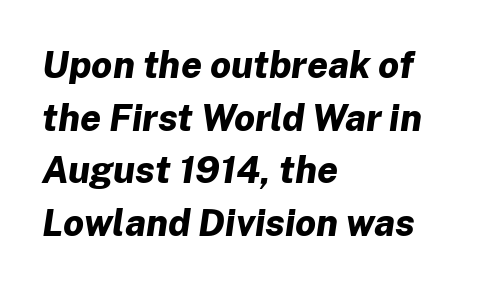
Short and long lines alike share a common starting point at left. The zone under the glyphs is completely vacant. Regular leading. In terms of weight, the rendering is a true, heavy bold. Character widths vary here, with narrow letters taking less room than wide ones. Glyph-to-glyph distance matches everyday printed text.
